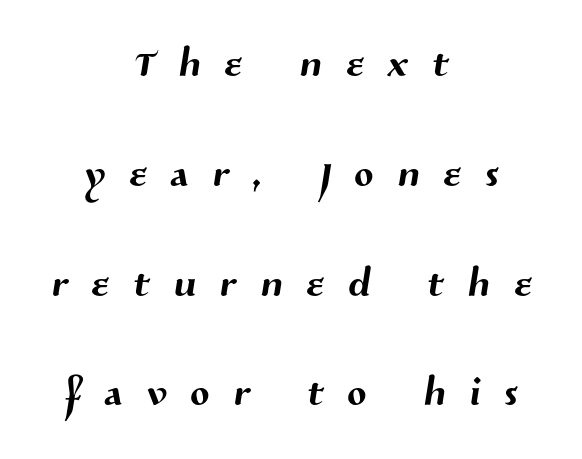
The image shows 56 px sans-serif type; set centered, loose line spacing (1.96x), unusually wide letter spacing (+0.43 em), not underlined; medium stroke contrast and a medium x-height.
